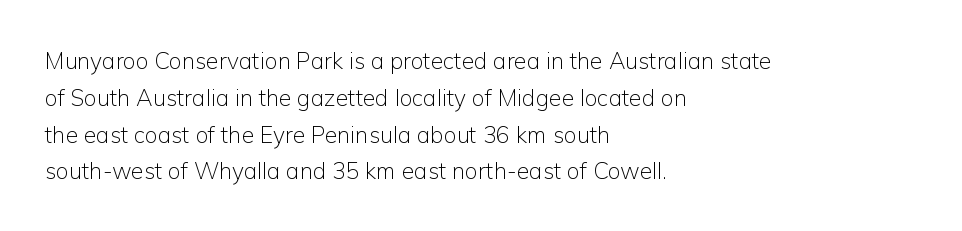
The image shows 23 px text type, upright; set left-aligned, normal line spacing (1.6x), normal letter spacing, not underlined.
